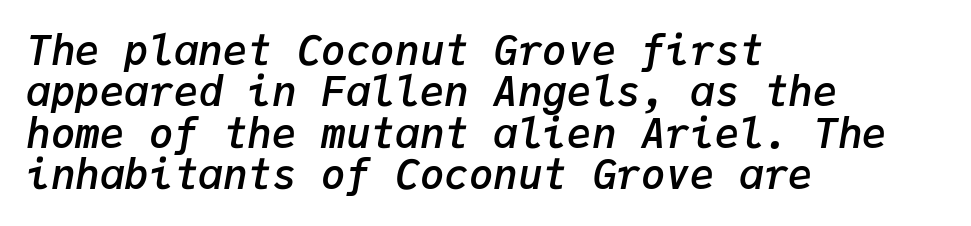
Q: Is the text bold? A: Semi-bold.
Q: Is the text italic (slanted)? A: Yes, it leans right by about 9 degrees.
Q: Is the text underlined? A: No.
Q: How is the paragraph aligned? A: Left-aligned.
Q: Is the spacing between letters normal or unusually wide? A: Normal.
Q: Is the spacing between lines tight, normal or loose? A: Tight.
Q: Width (condensed, normal, or wide)? A: Normal.
Q: Stroke contrast? A: Low.
Q: x-height? A: Medium.
Q: Monospaced? A: Yes.
